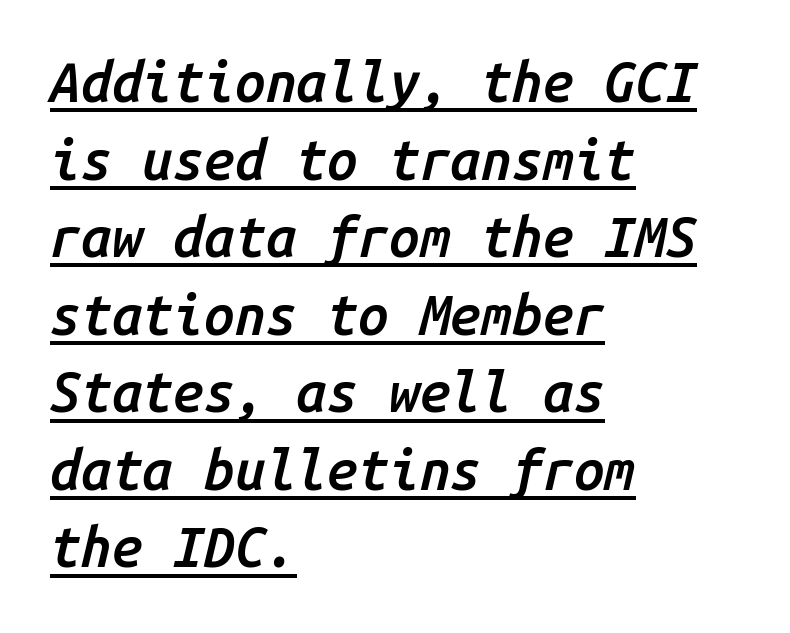
Q: Is the text bold? A: Semi-bold.
Q: Is the text italic (slanted)? A: Yes, it leans right by about 14 degrees.
Q: Is the text underlined? A: Yes.
Q: How is the paragraph aligned? A: Left-aligned.
Q: Is the spacing between letters normal or unusually wide? A: Normal.
Q: Is the spacing between lines tight, normal or loose? A: Normal.
Q: Width (condensed, normal, or wide)? A: Normal.
Q: Stroke contrast? A: Low.
Q: x-height? A: Medium.
Q: Monospaced? A: Yes.
